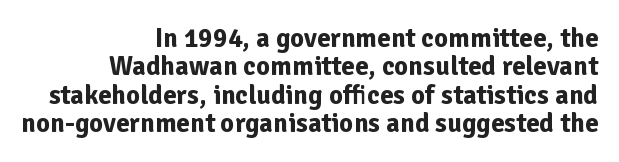
The image shows 27 px bold type, upright; set right-aligned, tight line spacing (1.05x), normal letter spacing, not underlined.
